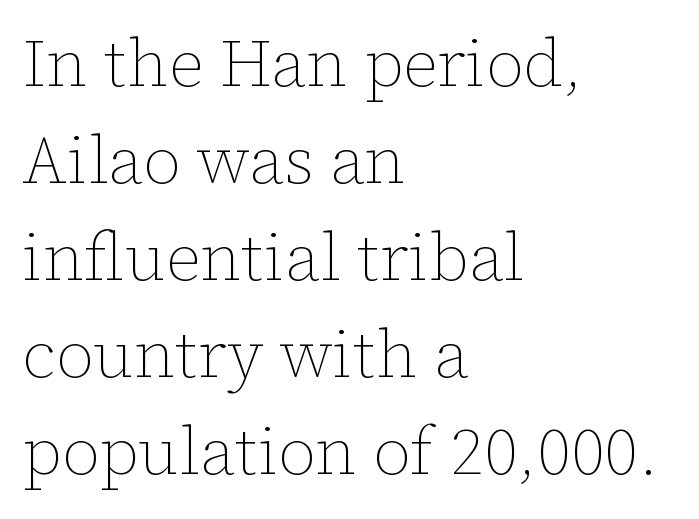
{"italic": "no", "bold": "no", "weight": "thin", "width": "normal", "stroke_contrast": "low", "x_height": "medium", "monospaced": "no", "underline": "no", "align": "left", "line_spacing": "normal", "line_spacing_ratio": 1.47, "letter_spacing": "normal", "letter_spacing_em": 0.0, "glyph_px": 66}
